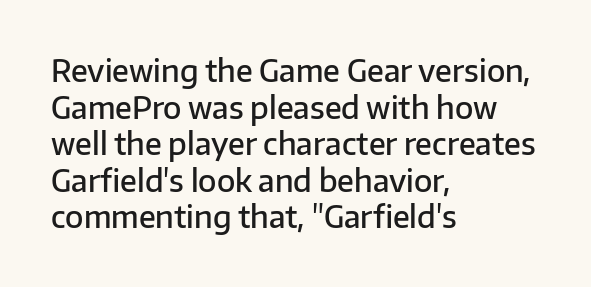
The image shows 30 px semibold sans-serif type, upright; set left-aligned, line spacing 1.22x, normal letter spacing, not underlined; low stroke contrast and a medium x-height.
